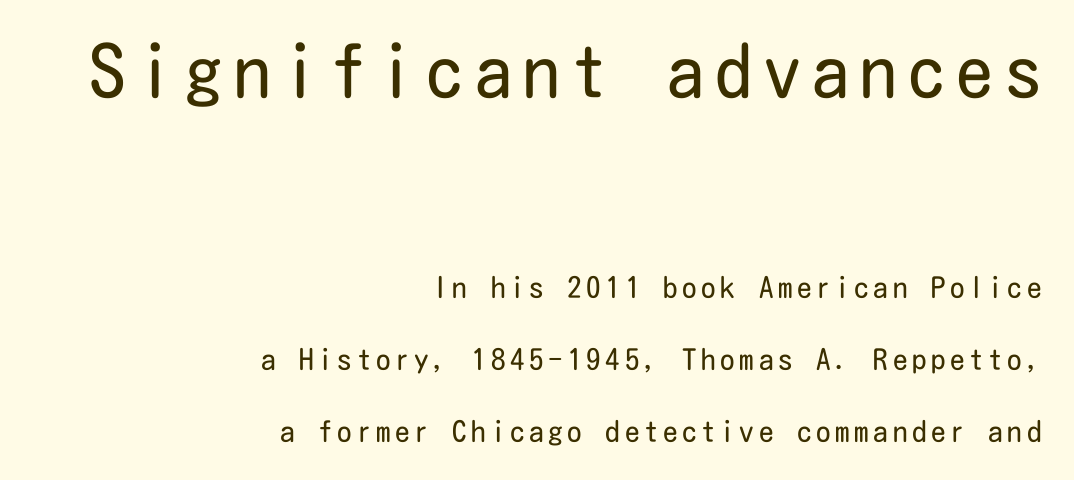
The strip under each line holds only bare page. Stems here are at most as thick as an everyday book face. The lettering holds an erect, upright posture throughout. The compositor pushed each line to the right boundary.
